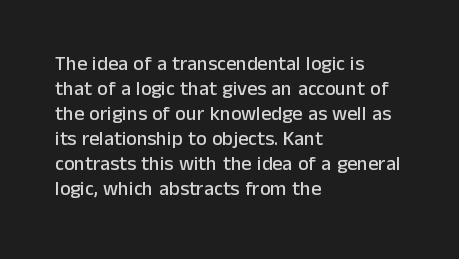
Q: Is the text italic (slanted)? A: No, it is upright.
Q: Is the text underlined? A: No.
Q: How is the paragraph aligned? A: Left-aligned.
Q: Is the spacing between letters normal or unusually wide? A: Normal.
Q: Is the spacing between lines tight, normal or loose? A: Normal.
